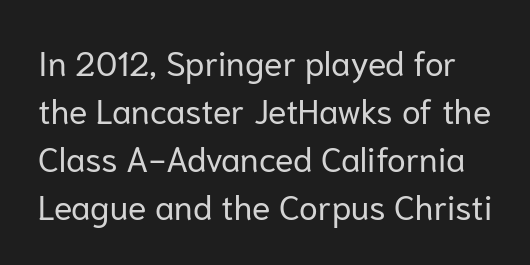
Q: Is the text bold? A: No.
Q: Is the text italic (slanted)? A: No, it is upright.
Q: Is the typeface a serif or a sans-serif typeface? A: Sans-serif.
Q: Is the text underlined? A: No.
Q: Is the spacing between letters normal or unusually wide? A: Normal.
Q: Is the spacing between lines tight, normal or loose? A: Normal.
Q: Width (condensed, normal, or wide)? A: Normal.
Q: Stroke contrast? A: Low.
Q: x-height? A: Medium.
Q: Monospaced? A: No.
